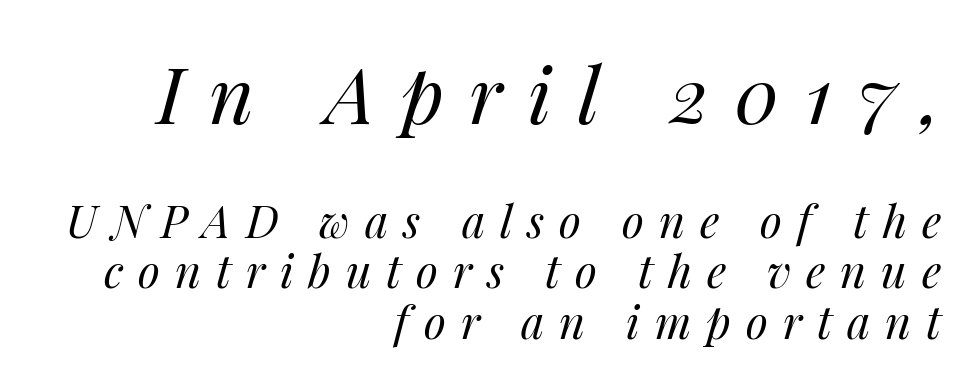
Type size steps down from the first block to the second. This reads as an unemphasized weight, regular at the heaviest. This rendering features lettering with no underline. A typesetter would call this heavily tracked-out type. Interline gaps are noticeably narrow in this sample.
